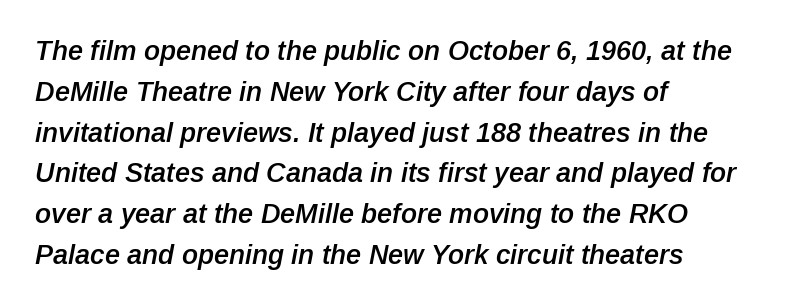
{"italic": "yes", "lean": "right", "slant_degrees": 12, "bold": "semi", "underline": "no", "align": "left", "line_spacing": "normal", "line_spacing_ratio": 1.51, "letter_spacing": "normal", "letter_spacing_em": 0.0, "glyph_px": 27}
